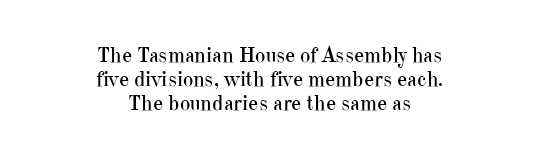
Q: Is the text bold? A: No.
Q: Is the text italic (slanted)? A: No, it is upright.
Q: Is the text underlined? A: No.
Q: How is the paragraph aligned? A: Centered.
Q: Is the spacing between letters normal or unusually wide? A: Normal.
Q: Is the spacing between lines tight, normal or loose? A: Tight.
